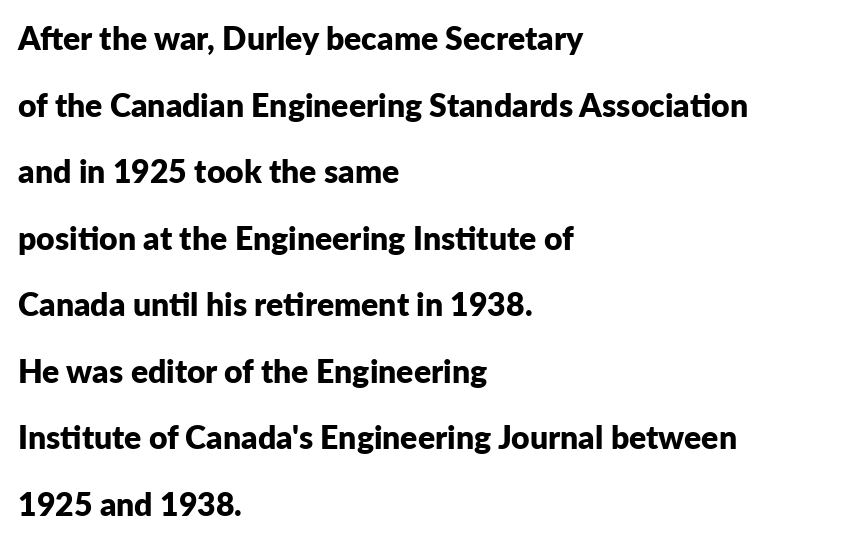
Q: Is the text bold? A: Yes.
Q: Is the text italic (slanted)? A: No, it is upright.
Q: Is the typeface a serif or a sans-serif typeface? A: Sans-serif.
Q: Is the text underlined? A: No.
Q: How is the paragraph aligned? A: Left-aligned.
Q: Is the spacing between letters normal or unusually wide? A: Normal.
Q: Is the spacing between lines tight, normal or loose? A: Loose.
Q: Width (condensed, normal, or wide)? A: Normal.
Q: Stroke contrast? A: Low.
Q: x-height? A: Medium.
Q: Monospaced? A: No.
